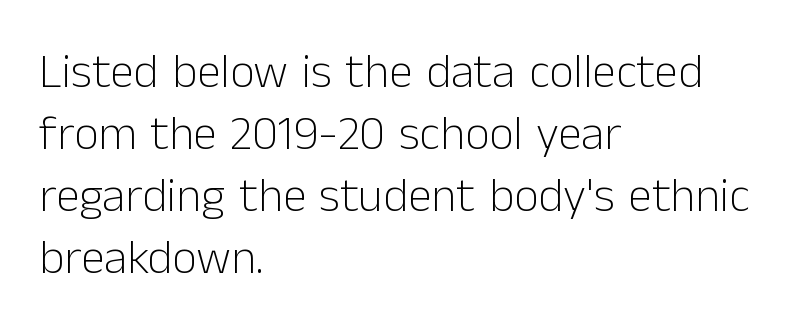
{"serif": "no", "italic": "no", "bold": "no", "weight": "light", "width": "normal", "stroke_contrast": "low", "x_height": "medium", "monospaced": "no", "underline": "no", "align": "left", "line_spacing": "normal", "line_spacing_ratio": 1.29, "letter_spacing": "normal", "letter_spacing_em": 0.0, "glyph_px": 48}
